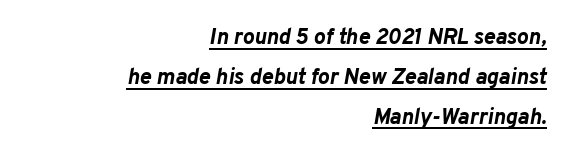
Thick stems and heavy bowls — unmistakably bold. The font's italic variant was chosen for this text. Tracking value appears to be zero — textbook default spacing. Caption: lettering with a line underneath. A flush-right, rag-left setting is used for this passage.
